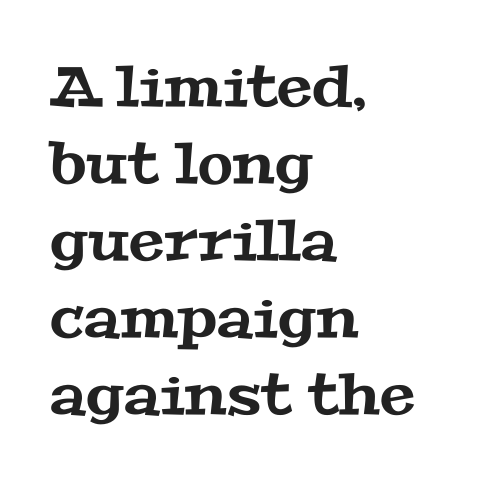
One glance says typical: line gaps are just what's usual. The letters sit at their default tracking, neither squeezed nor spread. Each row of text sits above clean, open space. Which margin do the lines hug? The left one — the right edge is uneven. The letters advance in unequal steps, a hallmark of proportional type.
